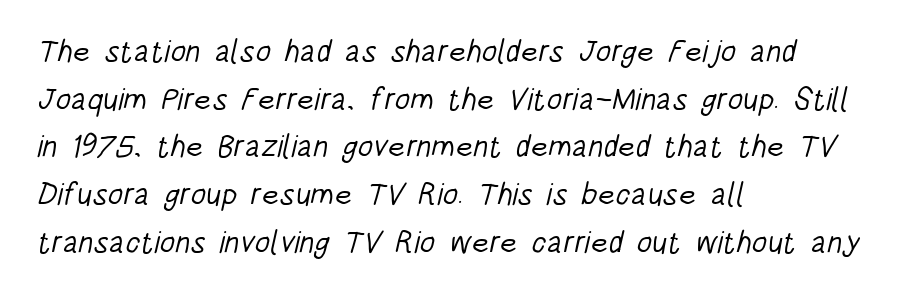
Q: Is the text bold? A: No.
Q: Is the typeface a serif or a sans-serif typeface? A: Sans-serif.
Q: Is the text underlined? A: No.
Q: How is the paragraph aligned? A: Left-aligned.
Q: Is the spacing between letters normal or unusually wide? A: Normal.
Q: Is the spacing between lines tight, normal or loose? A: Normal.
Q: Width (condensed, normal, or wide)? A: Condensed.
Q: Stroke contrast? A: Low.
Q: x-height? A: Large.
Q: Monospaced? A: No.
